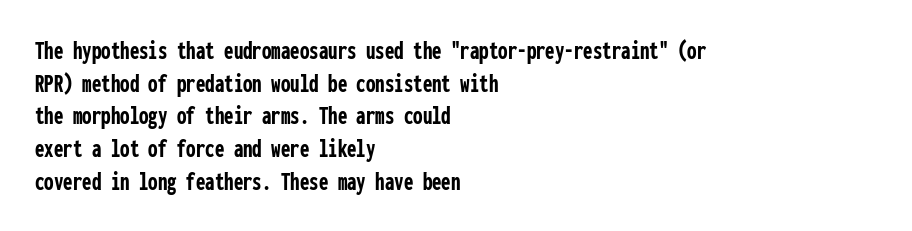
Q: Is the text bold? A: Yes.
Q: Is the text italic (slanted)? A: No, it is upright.
Q: Is the text underlined? A: No.
Q: How is the paragraph aligned? A: Left-aligned.
Q: Is the spacing between letters normal or unusually wide? A: Normal.
